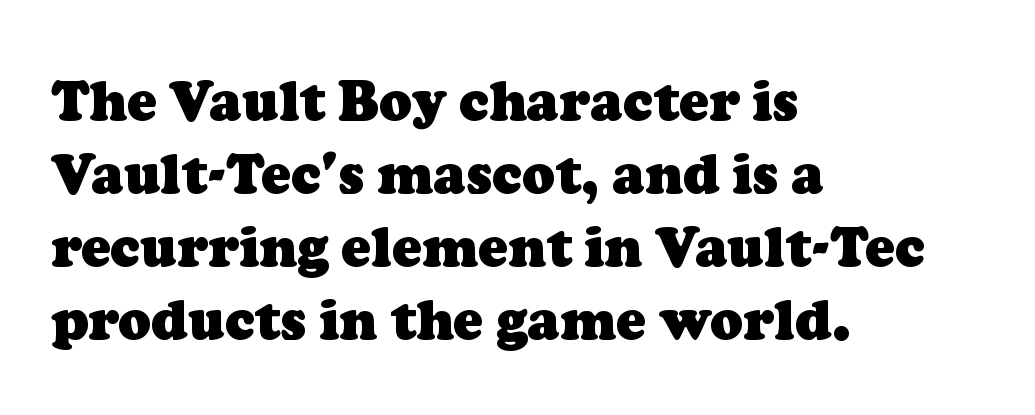
Beneath every word, the page is bare. Layout note: lines flush left. No extra tracking has been applied to these lines. In terms of leading, this rendering sits right in the middle. Examine the stroke ends and you'll spot serifs.
